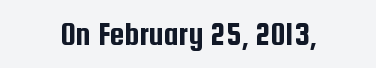
{"serif": "no", "italic": "no", "width": "condensed", "stroke_contrast": "low", "x_height": "medium", "monospaced": "no", "underline": "no", "align": "center", "letter_spacing": "normal", "letter_spacing_em": 0.0, "glyph_px": 33}
